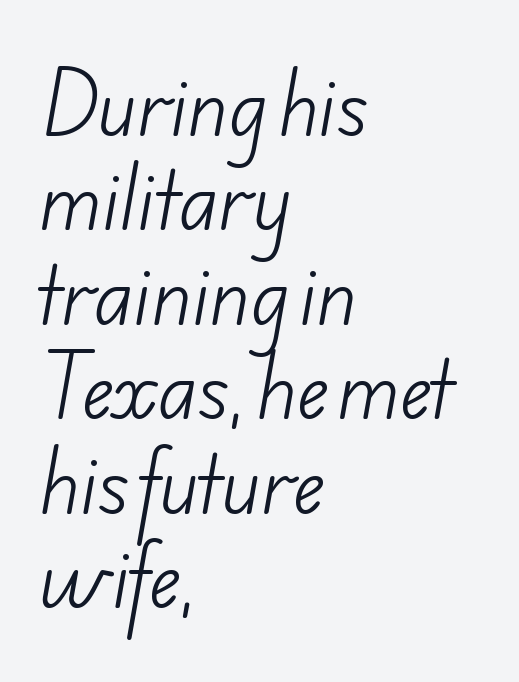
A typesetter would call this proportional, since set widths differ per character. The line texture is even and compact thanks to regular tracking. Examine the stroke ends and you'll find no serifs. The zone under the glyphs is completely vacant. The lines are quadded left.
